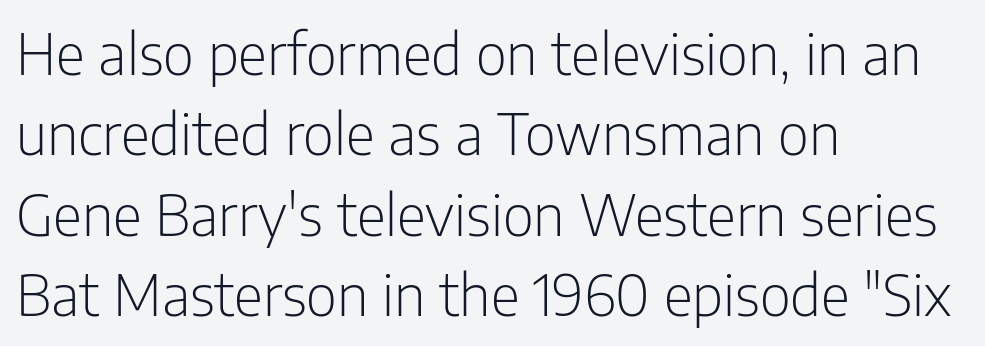
The image shows 57 px light, condensed sans-serif type, upright; set left-aligned, normal line spacing (1.41x), normal letter spacing, not underlined; low stroke contrast and a medium x-height.
